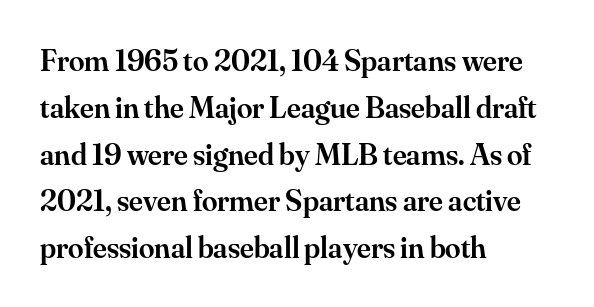
The image shows 31 px semibold serif type, upright; set left-aligned, normal line spacing (1.51x), normal letter spacing, not underlined; medium stroke contrast and a small x-height.
